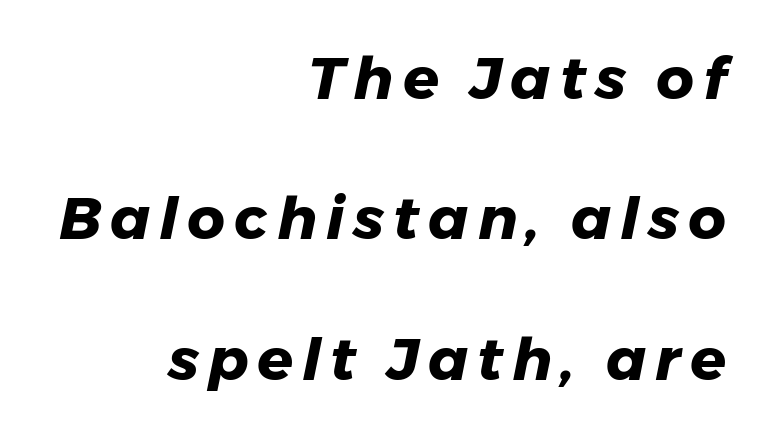
The image shows 59 px heavy type, italic (leaning right); set right-aligned, loose line spacing (2.38x), not underlined; low stroke contrast and a medium x-height.
